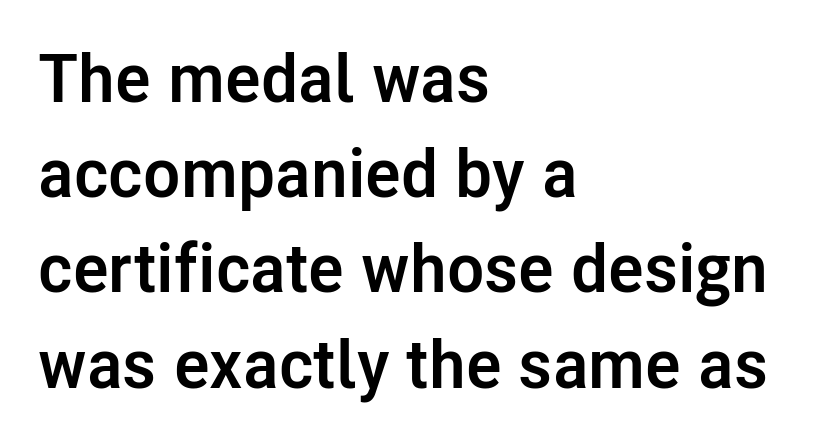
The lines are quadded left. Underline: absent. Letter spacing: default. These lines are rendered in a variable-pitch font. Is there much room between lines? A standard amount, neither cramped nor airy. Weight check: bold — yes, fully.
